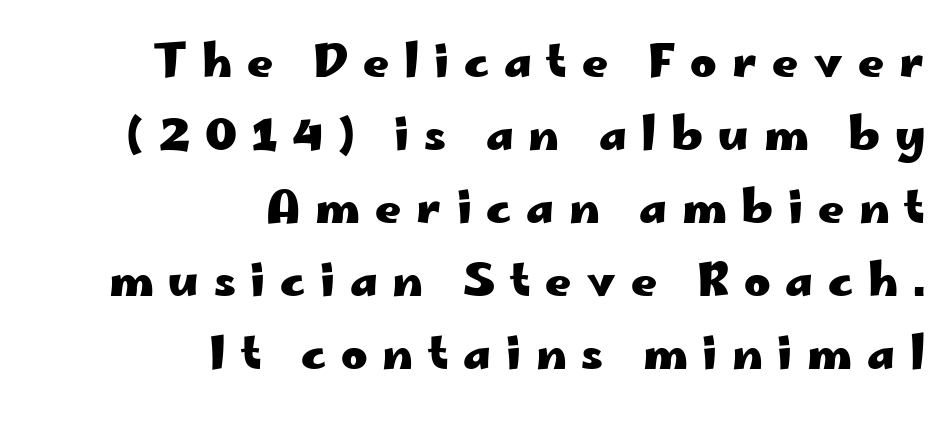
Tracking here is generous; glyphs stand well apart from one another. Right-aligned paragraph, ragged on the left. Italic? Not at all — the glyphs are vertical. Looks like regular typesetting: each glyph gets only the width it needs. Serifs: no, the terminals of the letterforms are clean. Summary of weight: heavy, a full bold.
